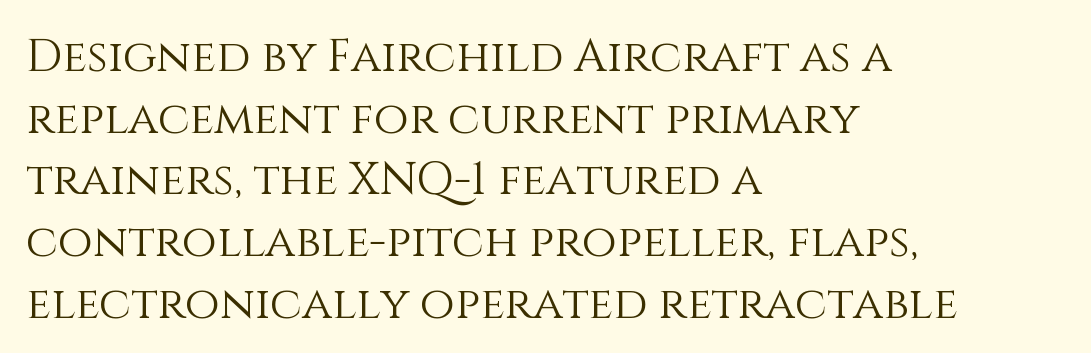
The image shows 45 px light type, upright; set left-aligned, normal line spacing (1.37x), normal letter spacing, not underlined; medium stroke contrast and a large x-height.
